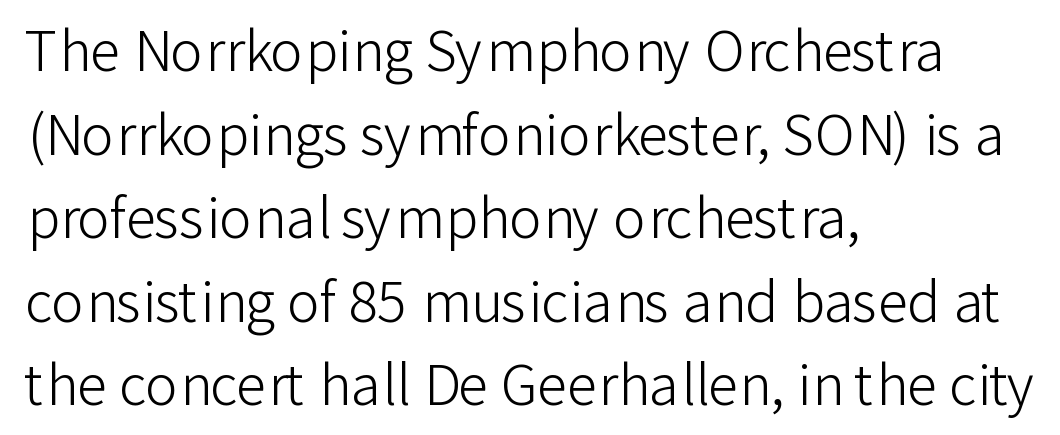
No extra ink here — the face is not bold. In terms of leading, this rendering sits right in the middle. The designer went with a sans here, leaving each stem footless. The lines are quadded left. A typesetter would call this zero additional tracking.
